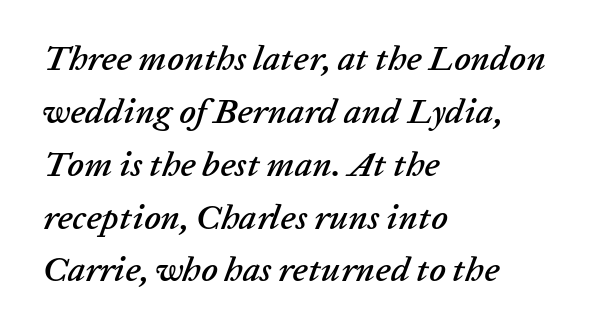
The image shows 35 px text type, italic (leaning right); set left-aligned, normal line spacing (1.51x), normal letter spacing, not underlined; low stroke contrast and a medium x-height.
